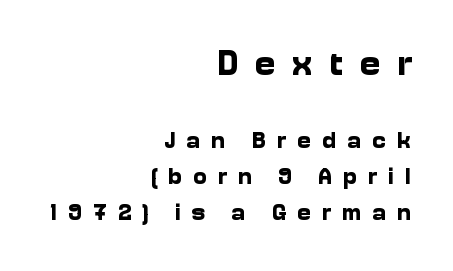
Rendered with straight, roman letterforms. This is sans-serif lettering, the kind often seen on screens and signage. Size hierarchy here favors the leading block over the trailing one. Students, note that the glyphs here are deliberately spaced far apart. Compared with a flush-left layout, this one pins lines to the opposite, right side.
